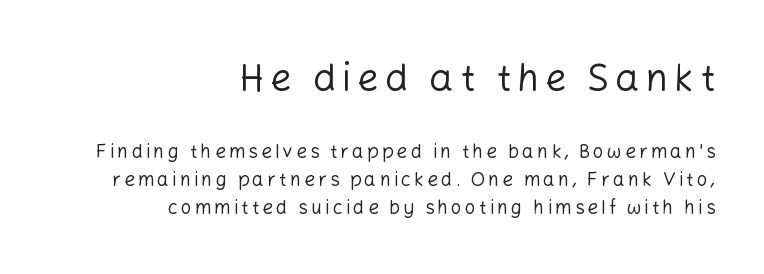
Clear beneath every line of the passage. The lines in this sample share a right terminus and differ only in where they begin. Is this a sans? Yes — the strokes have no serifs. Is this a fixed-width face? No — the glyphs have proportional, varying widths.
